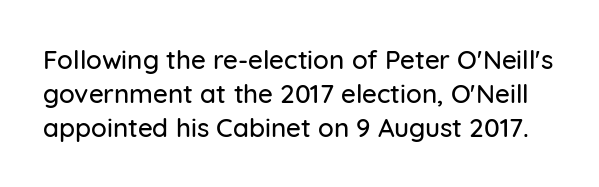
The image shows 26 px text type, upright; set normal line spacing (1.3x), normal letter spacing, not underlined.
